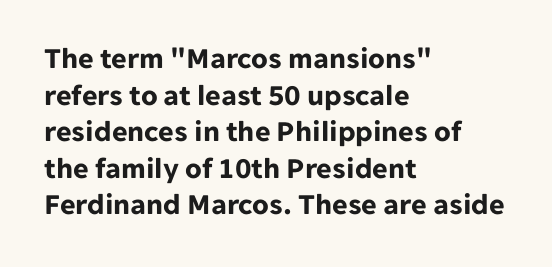
Q: Is the text bold? A: Yes.
Q: Is the text italic (slanted)? A: No, it is upright.
Q: Is the typeface a serif or a sans-serif typeface? A: Sans-serif.
Q: Is the text underlined? A: No.
Q: How is the paragraph aligned? A: Left-aligned.
Q: Is the spacing between letters normal or unusually wide? A: Normal.
Q: Width (condensed, normal, or wide)? A: Normal.
Q: Stroke contrast? A: Low.
Q: x-height? A: Medium.
Q: Monospaced? A: No.
